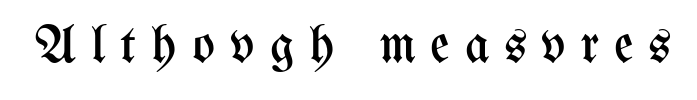
Q: Is the text bold? A: No.
Q: Is the text italic (slanted)? A: No, it is upright.
Q: Is the text underlined? A: No.
Q: Is the spacing between letters normal or unusually wide? A: Unusually wide.
Q: Width (condensed, normal, or wide)? A: Condensed.
Q: Stroke contrast? A: Medium.
Q: x-height? A: Medium.
Q: Monospaced? A: No.
